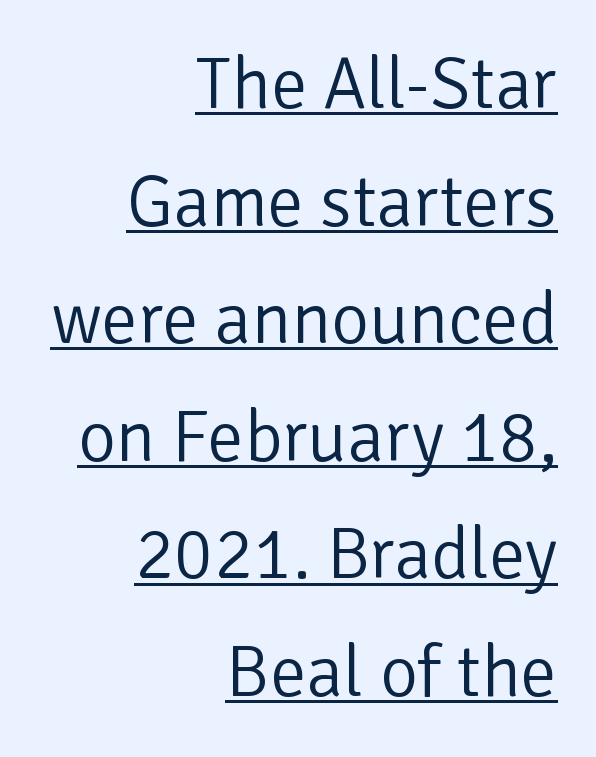
{"serif": "no", "italic": "no", "bold": "no", "weight": "light", "width": "normal", "stroke_contrast": "low", "x_height": "medium", "monospaced": "no", "underline": "yes", "align": "right", "line_spacing": "normal", "line_spacing_ratio": 1.61, "letter_spacing": "normal", "letter_spacing_em": 0.0, "glyph_px": 73}
